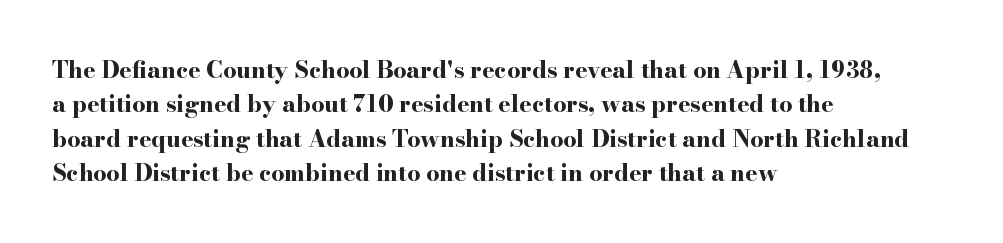
{"italic": "no", "bold": "yes", "underline": "no", "align": "left", "line_spacing": "normal", "line_spacing_ratio": 1.49, "letter_spacing": "normal", "letter_spacing_em": 0.0, "glyph_px": 23}
